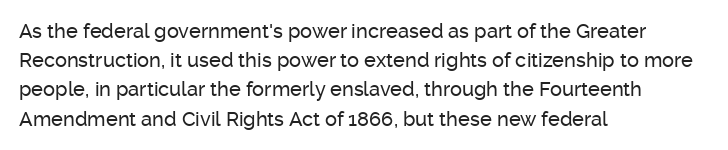
The image shows 20 px text type, upright; set left-aligned, normal line spacing (1.46x), normal letter spacing, not underlined.
